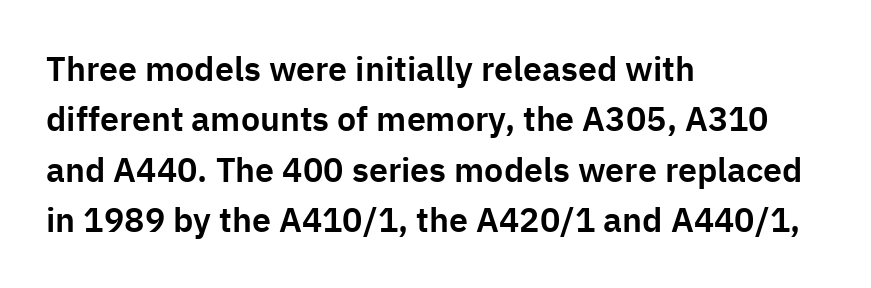
The image shows 34 px sans-serif type, upright; set left-aligned, normal line spacing (1.48x), normal letter spacing, not underlined; low stroke contrast and a medium x-height.
